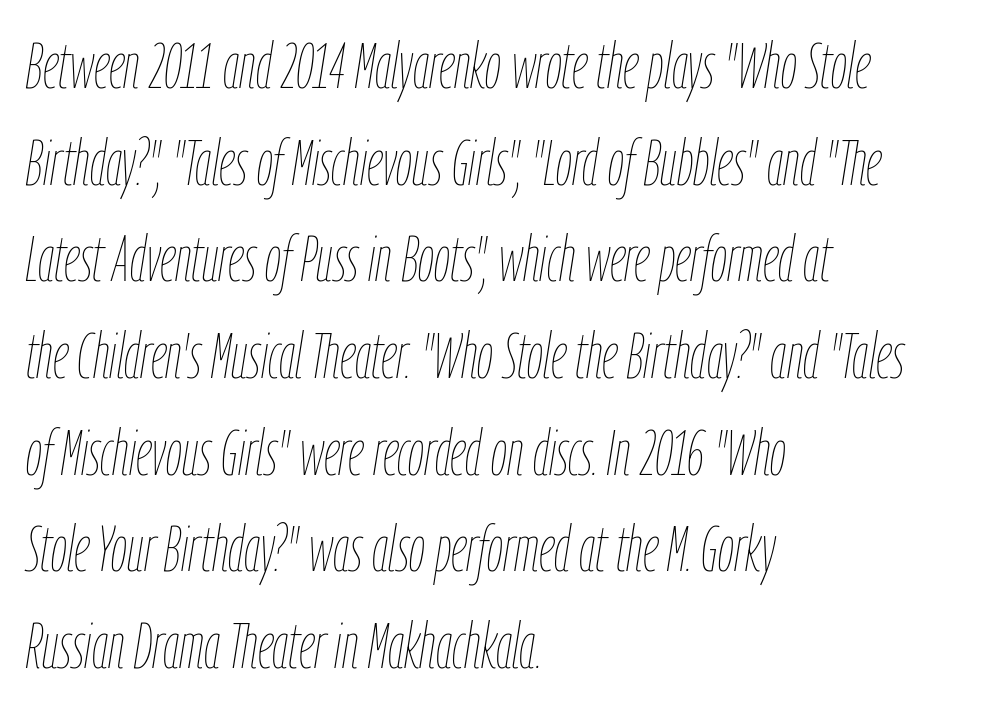
The image shows 64 px thin, condensed type, italic (leaning right); set left-aligned, normal line spacing (1.51x), normal letter spacing, not underlined; low stroke contrast and a medium x-height.
